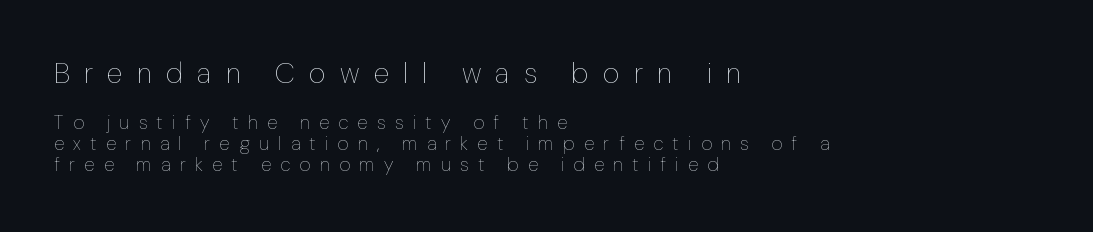
{"italic": "no", "bold": "no", "weight": "thin", "width": "normal", "stroke_contrast": "low", "x_height": "medium", "monospaced": "no", "underline": "no", "align": "left", "line_spacing": "tight", "line_spacing_ratio": 1.12, "letter_spacing": "wide", "letter_spacing_em": 0.49, "larger_block": "first", "size_ratio": 1.53, "glyph_px": 29}
